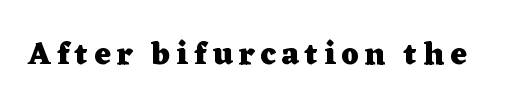
Q: Is the text bold? A: Yes.
Q: Is the text italic (slanted)? A: No, it is upright.
Q: Is the typeface a serif or a sans-serif typeface? A: Serif.
Q: Is the text underlined? A: No.
Q: Width (condensed, normal, or wide)? A: Wide.
Q: Stroke contrast? A: Low.
Q: x-height? A: Medium.
Q: Monospaced? A: No.
